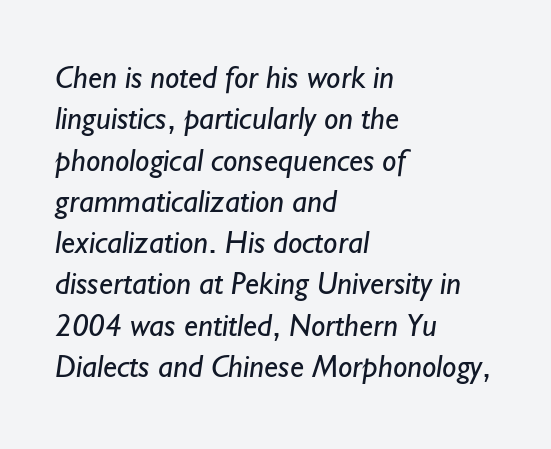
The image shows 32 px regular-weight sans-serif type; set left-aligned, normal line spacing (1.29x), normal letter spacing, not underlined; low stroke contrast and a small x-height.
